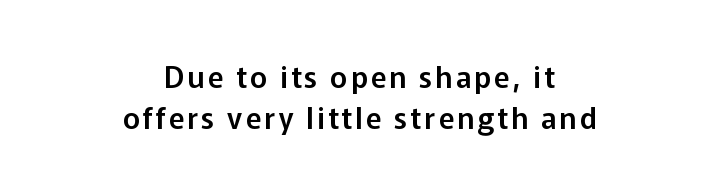
{"serif": "no", "italic": "no", "width": "normal", "stroke_contrast": "low", "x_height": "medium", "monospaced": "no", "underline": "no", "align": "center", "line_spacing": "normal", "line_spacing_ratio": 1.42, "glyph_px": 29}
